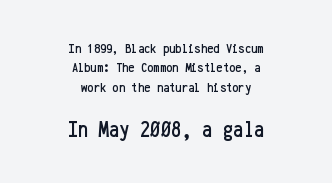
Q: Is the text italic (slanted)? A: No, it is upright.
Q: Is the text underlined? A: No.
Q: How is the paragraph aligned? A: Centered.
Q: Is the spacing between letters normal or unusually wide? A: Normal.
Q: Is the spacing between lines tight, normal or loose? A: Normal.
Q: Which block of text is set in a larger size, the first (top) or the second (bottom)? A: The second (bottom) one.
